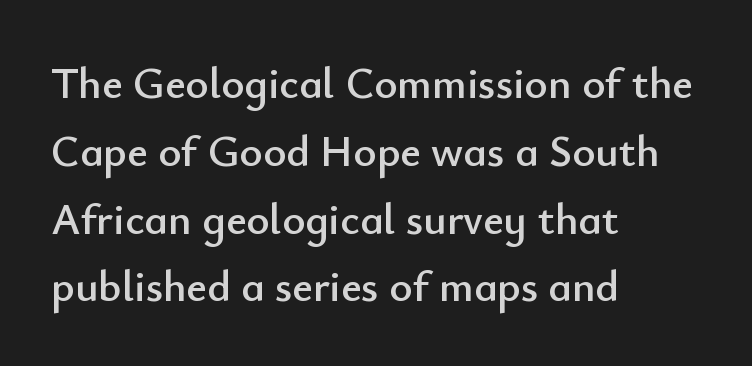
The image shows 44 px sans-serif type, upright; set left-aligned, normal line spacing (1.54x), normal letter spacing, not underlined; low stroke contrast and a small x-height.
